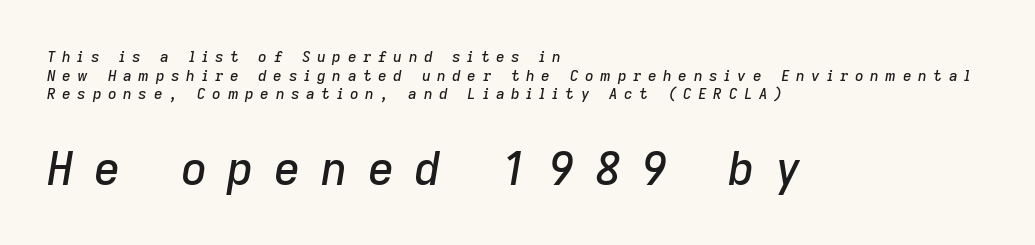
The image shows 46 px text type, italic (leaning right); set left-aligned, line spacing 1.24x, unusually wide letter spacing (+0.44 em), not underlined; the second (bottom) block is 3.07x larger; low stroke contrast and a medium x-height.
